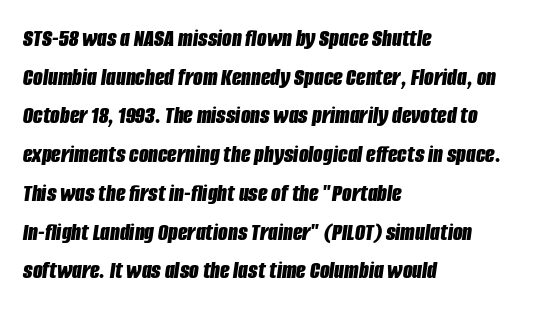
The image shows 25 px bold type, italic (leaning right); set left-aligned, normal line spacing (1.55x), normal letter spacing, not underlined.
